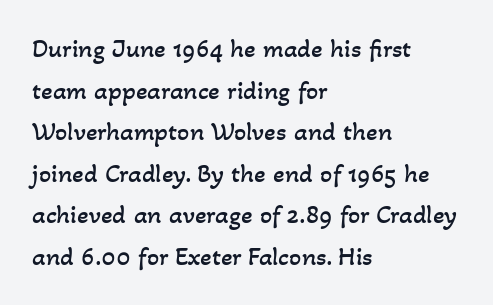
Q: Is the text bold? A: No.
Q: Is the text underlined? A: No.
Q: How is the paragraph aligned? A: Left-aligned.
Q: Is the spacing between letters normal or unusually wide? A: Normal.
Q: Is the spacing between lines tight, normal or loose? A: Normal.
